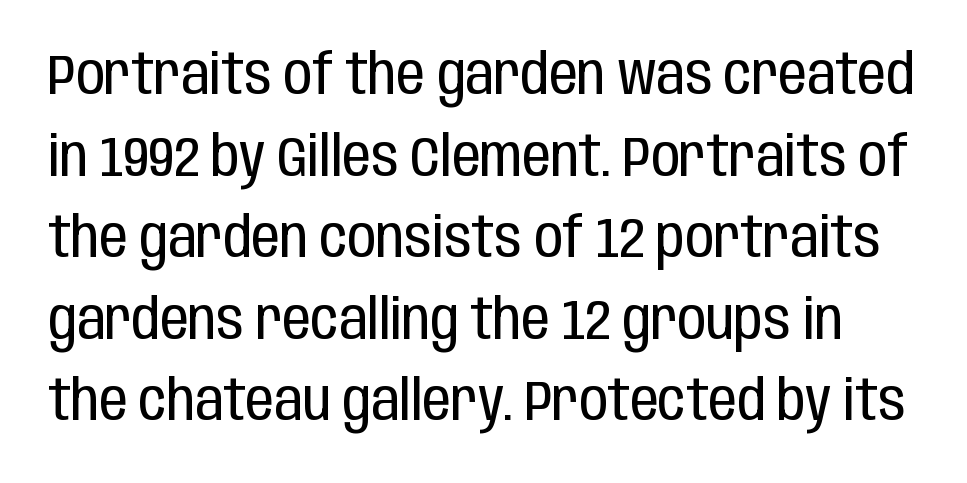
Q: Is the text bold? A: No.
Q: Is the text italic (slanted)? A: No, it is upright.
Q: Is the typeface a serif or a sans-serif typeface? A: Sans-serif.
Q: Is the text underlined? A: No.
Q: Is the spacing between letters normal or unusually wide? A: Normal.
Q: Is the spacing between lines tight, normal or loose? A: Normal.
Q: Width (condensed, normal, or wide)? A: Condensed.
Q: Stroke contrast? A: Low.
Q: x-height? A: Large.
Q: Monospaced? A: No.
